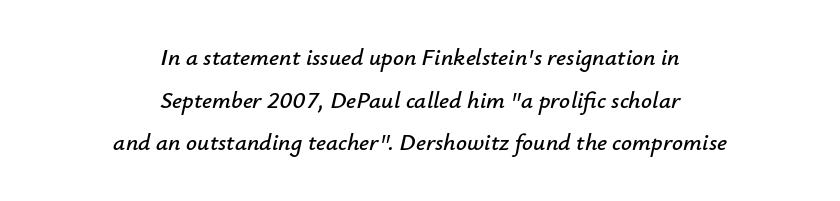
Q: Is the text italic (slanted)? A: Yes, it leans right by about 12 degrees.
Q: Is the text underlined? A: No.
Q: How is the paragraph aligned? A: Centered.
Q: Is the spacing between letters normal or unusually wide? A: Normal.
